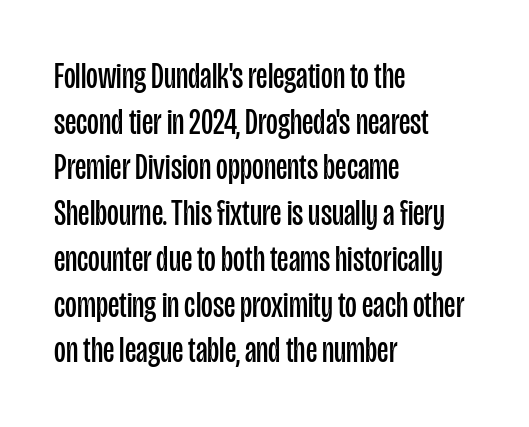
The typesetter chose a ragged-right arrangement here. Students, note that the glyphs here touch the page at normal intervals. Vertical stems look standard width or narrower in stroke. The gap between lines stays unmarked. The letters advance in unequal steps, a hallmark of proportional type. The letters stand straight up with perfectly vertical stems.
